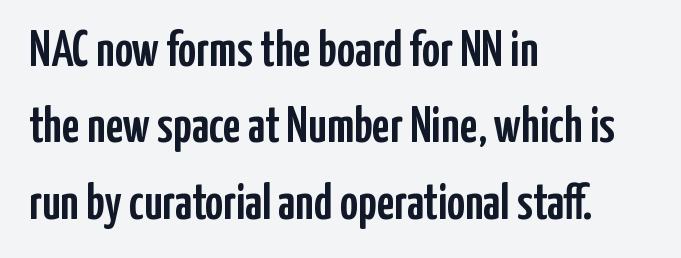
The face used here is a sans, in the tradition of grotesques and geometrics. The typography opts for an upright posture over an oblique one. The rendering uses natural spacing where letterforms have individual widths. What stands out about the letter spacing? Nothing — it is the standard amount.
